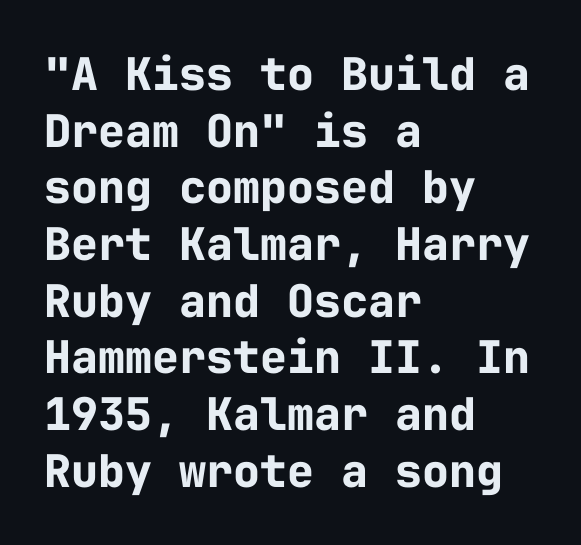
{"serif": "no", "italic": "no", "bold": "yes", "weight": "bold", "width": "normal", "stroke_contrast": "low", "x_height": "medium", "monospaced": "yes", "underline": "no", "align": "left", "line_spacing": "normal", "line_spacing_ratio": 1.26, "letter_spacing": "normal", "letter_spacing_em": 0.0, "glyph_px": 45}
